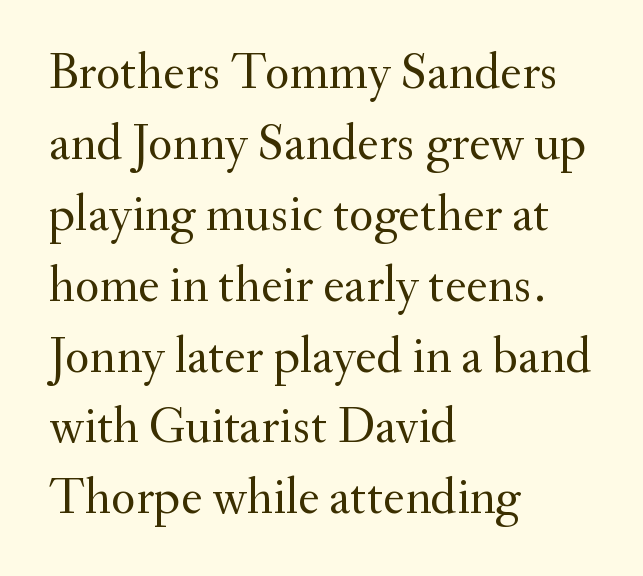
Q: Is the text bold? A: No.
Q: Is the text italic (slanted)? A: No, it is upright.
Q: Is the typeface a serif or a sans-serif typeface? A: Serif.
Q: Is the text underlined? A: No.
Q: How is the paragraph aligned? A: Left-aligned.
Q: Is the spacing between letters normal or unusually wide? A: Normal.
Q: Is the spacing between lines tight, normal or loose? A: Normal.
Q: Width (condensed, normal, or wide)? A: Normal.
Q: Stroke contrast? A: Medium.
Q: x-height? A: Small.
Q: Monospaced? A: No.
